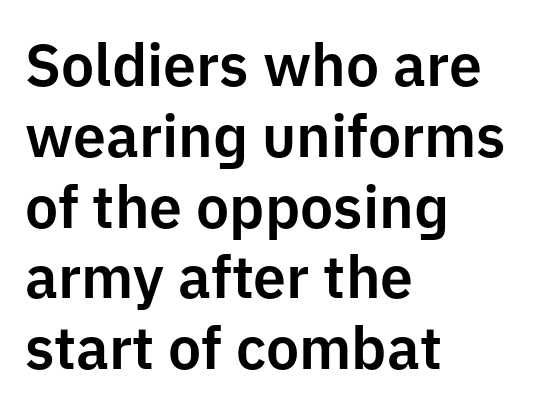
The image shows 59 px sans-serif type, upright; set left-aligned, line spacing 1.2x, normal letter spacing, not underlined; low stroke contrast and a medium x-height.
